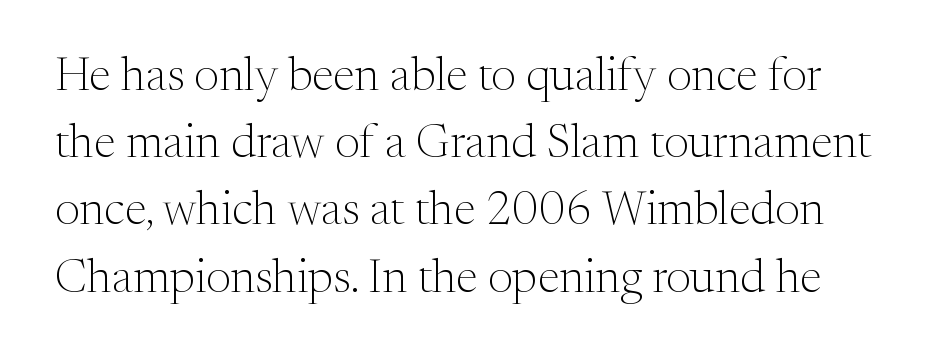
{"serif": "yes", "italic": "no", "bold": "no", "weight": "light", "width": "normal", "stroke_contrast": "medium", "x_height": "medium", "monospaced": "no", "underline": "no", "line_spacing": "normal", "line_spacing_ratio": 1.43, "letter_spacing": "normal", "letter_spacing_em": 0.0, "glyph_px": 47}
